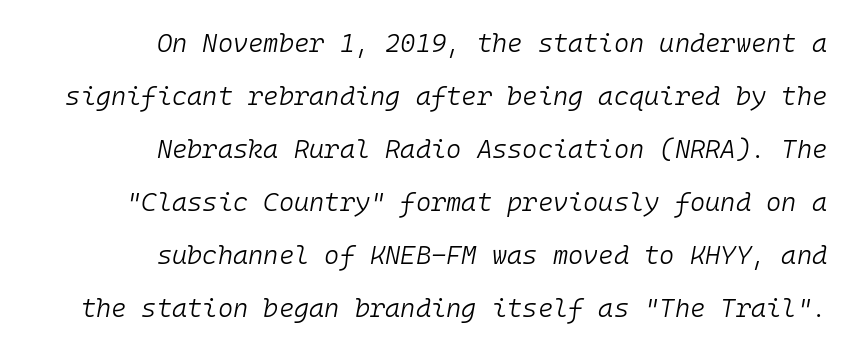
{"italic": "yes", "lean": "right", "slant_degrees": 10, "bold": "no", "underline": "no", "align": "right", "line_spacing": "loose", "line_spacing_ratio": 2.04, "letter_spacing": "normal", "letter_spacing_em": 0.0, "glyph_px": 26}
